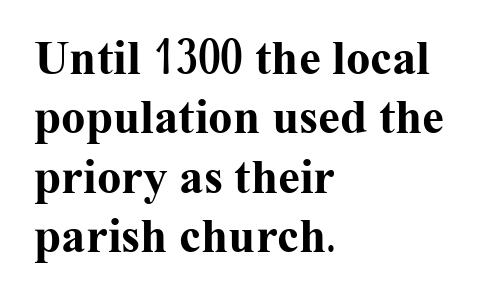
Q: Is the text bold? A: Yes.
Q: Is the text italic (slanted)? A: No, it is upright.
Q: Is the typeface a serif or a sans-serif typeface? A: Serif.
Q: Is the text underlined? A: No.
Q: How is the paragraph aligned? A: Left-aligned.
Q: Is the spacing between letters normal or unusually wide? A: Normal.
Q: Width (condensed, normal, or wide)? A: Normal.
Q: Stroke contrast? A: Medium.
Q: x-height? A: Medium.
Q: Monospaced? A: No.
